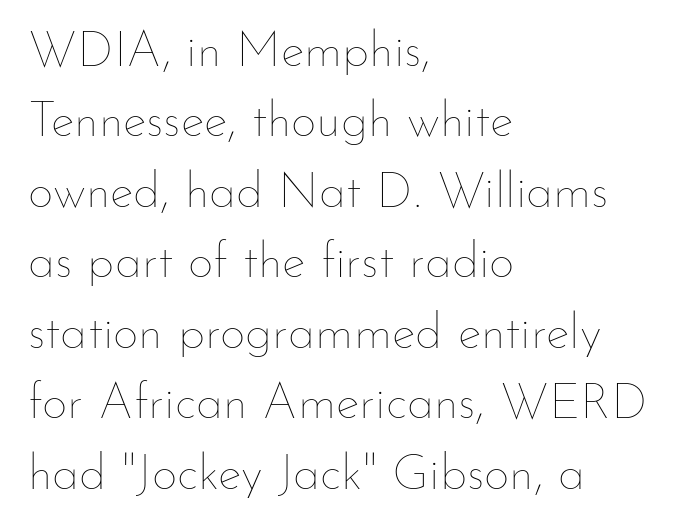
Q: Is the text bold? A: No.
Q: Is the text italic (slanted)? A: No, it is upright.
Q: Is the text underlined? A: No.
Q: How is the paragraph aligned? A: Left-aligned.
Q: Is the spacing between letters normal or unusually wide? A: Normal.
Q: Is the spacing between lines tight, normal or loose? A: Normal.
Q: Width (condensed, normal, or wide)? A: Normal.
Q: Stroke contrast? A: Low.
Q: x-height? A: Small.
Q: Monospaced? A: No.
